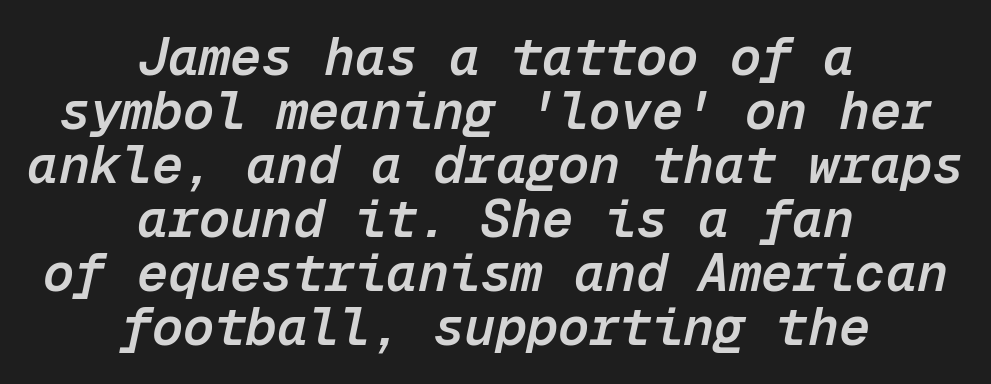
{"italic": "yes", "lean": "right", "slant_degrees": 12, "bold": "semi", "weight": "semibold", "width": "normal", "stroke_contrast": "low", "x_height": "medium", "monospaced": "yes", "underline": "no", "align": "center", "line_spacing": "tight", "line_spacing_ratio": 1.04, "letter_spacing": "normal", "letter_spacing_em": 0.0, "glyph_px": 52}
